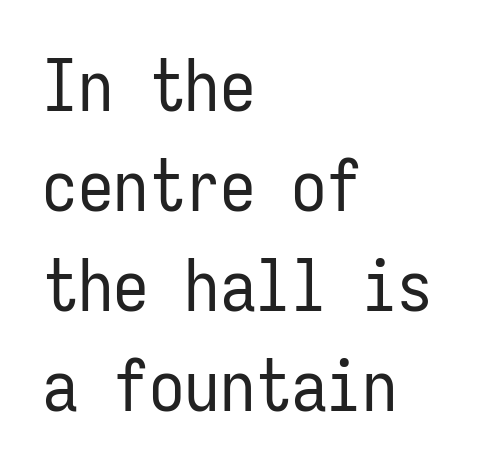
Q: Is the text bold? A: No.
Q: Is the text italic (slanted)? A: No, it is upright.
Q: Is the typeface a serif or a sans-serif typeface? A: Sans-serif.
Q: Is the text underlined? A: No.
Q: How is the paragraph aligned? A: Left-aligned.
Q: Is the spacing between letters normal or unusually wide? A: Normal.
Q: Is the spacing between lines tight, normal or loose? A: Normal.
Q: Width (condensed, normal, or wide)? A: Condensed.
Q: Stroke contrast? A: Low.
Q: x-height? A: Medium.
Q: Monospaced? A: Yes.
